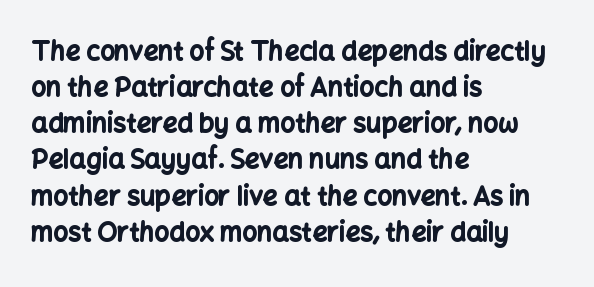
The image shows 26 px bold type, upright; set left-aligned, normal line spacing (1.39x), normal letter spacing, not underlined.
